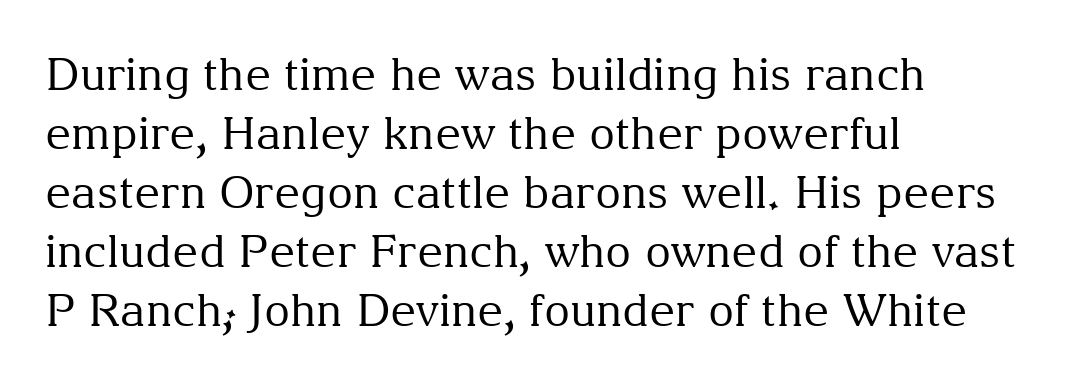
There is no visible air inserted between adjacent glyphs. The type sits square on the baseline with zero lean. Font category for this specimen: serif. A normal amount of white space separates one row of letters from the next. The area under the type is left untouched.
